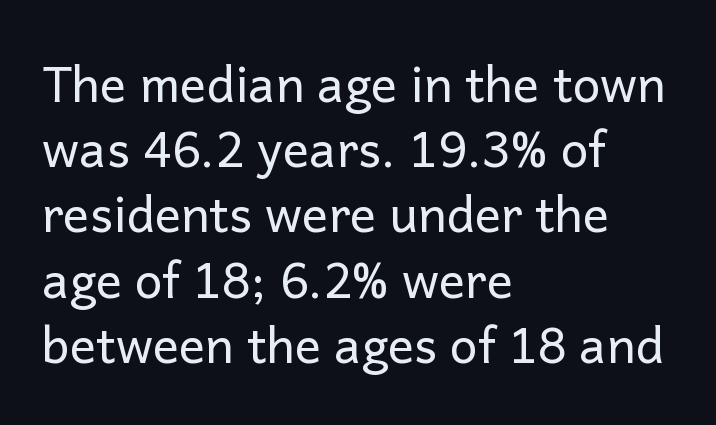
Q: Is the text bold? A: No.
Q: Is the text italic (slanted)? A: No, it is upright.
Q: Is the typeface a serif or a sans-serif typeface? A: Sans-serif.
Q: Is the text underlined? A: No.
Q: How is the paragraph aligned? A: Left-aligned.
Q: Is the spacing between letters normal or unusually wide? A: Normal.
Q: Is the spacing between lines tight, normal or loose? A: Normal.
Q: Width (condensed, normal, or wide)? A: Normal.
Q: Stroke contrast? A: Low.
Q: x-height? A: Medium.
Q: Monospaced? A: No.
